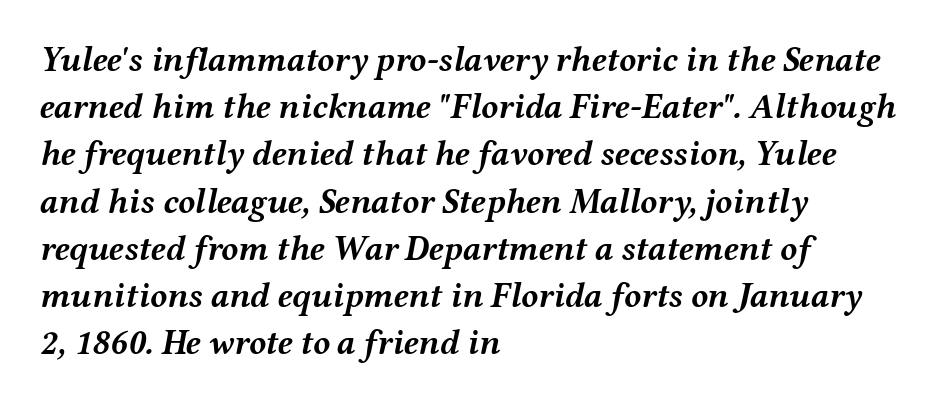
The image shows 35 px semibold, wide type, italic (leaning right); set left-aligned, normal line spacing (1.35x), normal letter spacing, not underlined; medium stroke contrast and a medium x-height.
